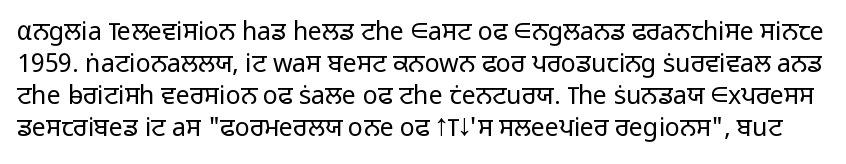
The weight tops out at a normal text grade. The horizontal fit of the characters is conventional and even. Underlining? Definitely not there. You can tell it's not italic because the verticals are truly vertical. The space between consecutive lines is moderate.
